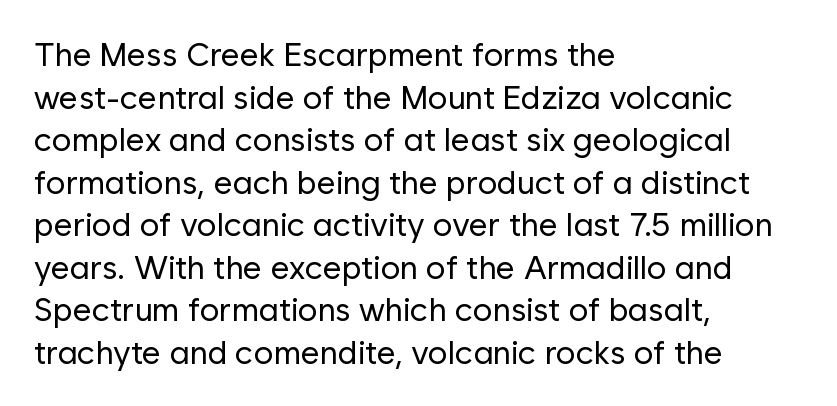
How would I describe the line gaps? Plain and ordinary. A typesetter would call this proportional, since set widths differ per character. The font family rendered here belongs to the sans-serif group. No chunkiness to these letters — they're not bold. Clear beneath every line of the passage. Line starts are locked; line ends wander.
